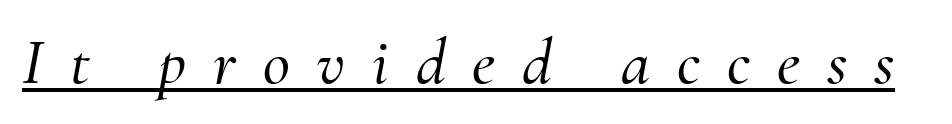
Q: Is the text italic (slanted)? A: Yes, it leans right by about 10 degrees.
Q: Is the typeface a serif or a sans-serif typeface? A: Serif.
Q: Is the text underlined? A: Yes.
Q: Is the spacing between letters normal or unusually wide? A: Unusually wide.
Q: Width (condensed, normal, or wide)? A: Normal.
Q: Stroke contrast? A: Medium.
Q: x-height? A: Small.
Q: Monospaced? A: No.
